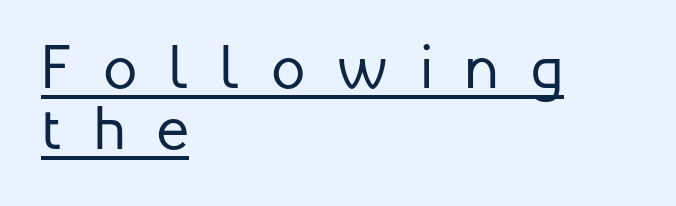
The image shows 62 px regular-weight sans-serif type, upright; set left-aligned, tight line spacing (0.98x), unusually wide letter spacing (+0.5 em), underlined; low stroke contrast and a medium x-height.
